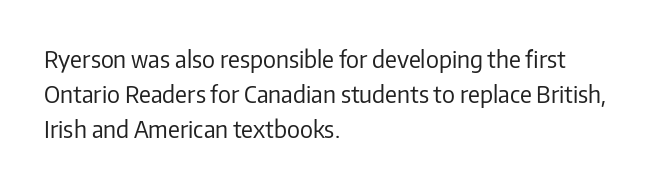
{"italic": "no", "bold": "no", "underline": "no", "align": "left", "line_spacing": "normal", "line_spacing_ratio": 1.52, "letter_spacing": "normal", "letter_spacing_em": 0.0, "glyph_px": 23}
